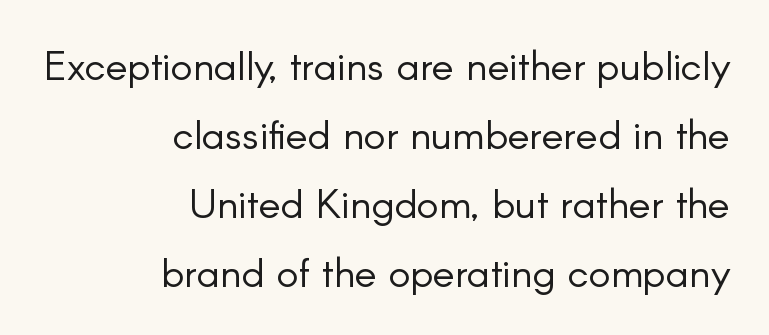
This rendering leaves character spacing at its baseline value. Stem width sits at or under what a default text font uses. Is there much room between lines? A standard amount, neither cramped nor airy. Right-aligned paragraph, ragged on the left. The face used here is proportionally spaced, like ordinary book or web type.
